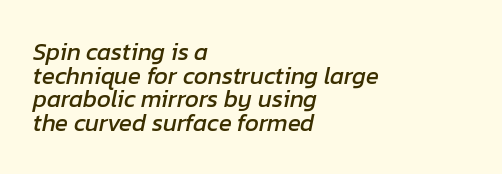
{"italic": "yes", "lean": "right", "slant_degrees": 12, "underline": "no", "align": "left", "line_spacing": "tight", "line_spacing_ratio": 0.98, "letter_spacing": "normal", "letter_spacing_em": 0.0, "glyph_px": 24}
